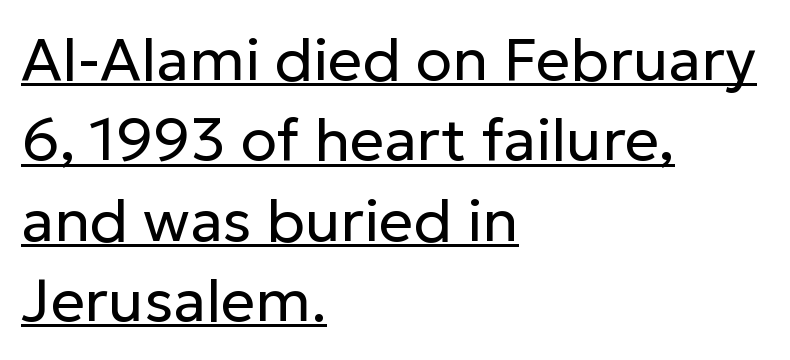
{"serif": "no", "italic": "no", "bold": "no", "weight": "regular", "width": "normal", "stroke_contrast": "low", "x_height": "medium", "monospaced": "no", "underline": "yes", "align": "left", "line_spacing": "normal", "line_spacing_ratio": 1.34, "letter_spacing": "normal", "letter_spacing_em": 0.0, "glyph_px": 60}
